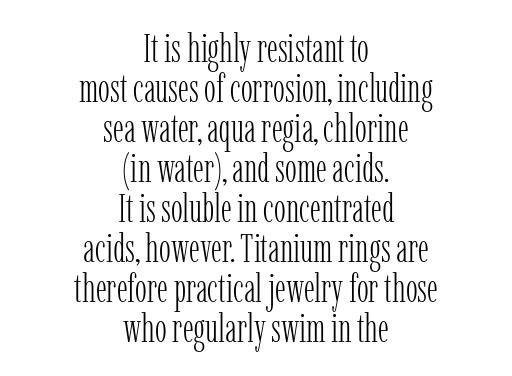
{"serif": "yes", "italic": "no", "bold": "no", "weight": "light", "width": "condensed", "stroke_contrast": "low", "x_height": "medium", "monospaced": "no", "underline": "no", "align": "center", "line_spacing": "tight", "line_spacing_ratio": 1.0, "letter_spacing": "normal", "letter_spacing_em": 0.0, "glyph_px": 40}
